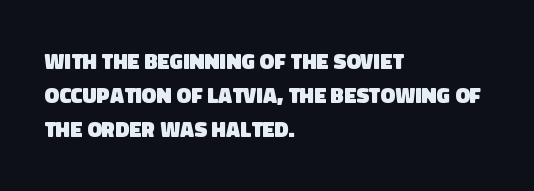
A student would call this left alignment; a typographer would say flush left, rag right. No extra tracking has been applied to these lines. The strip under each line holds only bare page. Notice how descenders clear the ascenders below comfortably — that's standard leading. As a designer I'd log this as weight 700, bold.
